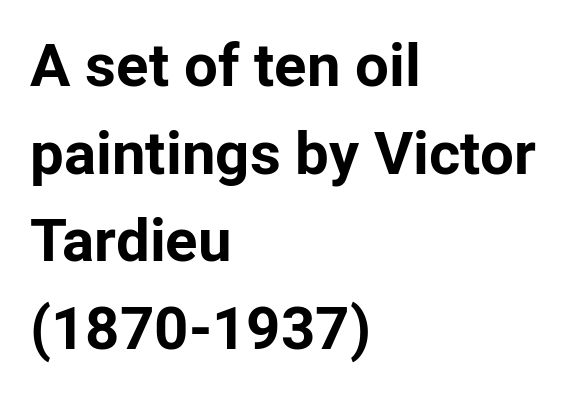
The image shows 60 px bold sans-serif type, upright; set left-aligned, normal line spacing (1.46x), normal letter spacing, not underlined; low stroke contrast and a medium x-height.
